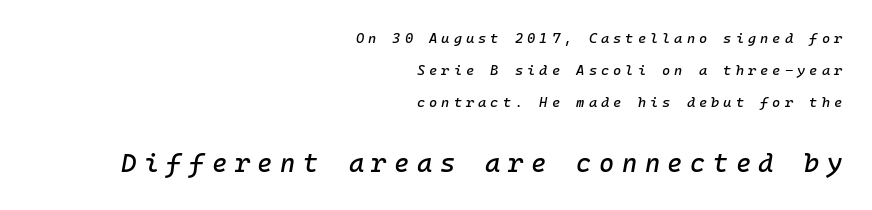
Q: Is the text italic (slanted)? A: Yes, it leans right by about 10 degrees.
Q: Is the text underlined? A: No.
Q: How is the paragraph aligned? A: Right-aligned.
Q: Is the spacing between letters normal or unusually wide? A: Unusually wide.
Q: Is the spacing between lines tight, normal or loose? A: Loose.
Q: Which block of text is set in a larger size, the first (top) or the second (bottom)? A: The second (bottom) one.
